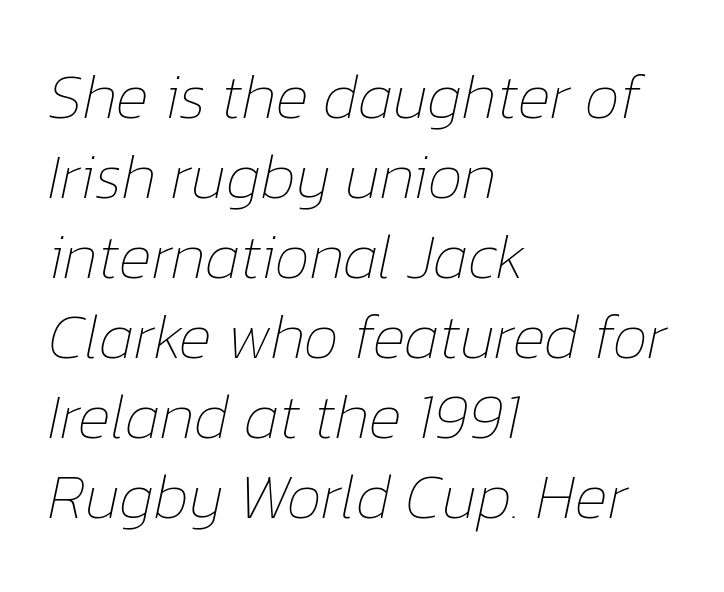
{"italic": "yes", "lean": "right", "slant_degrees": 12, "bold": "no", "weight": "thin", "width": "normal", "stroke_contrast": "low", "x_height": "medium", "monospaced": "no", "underline": "no", "align": "left", "line_spacing": "normal", "line_spacing_ratio": 1.27, "letter_spacing": "normal", "letter_spacing_em": 0.0, "glyph_px": 63}
